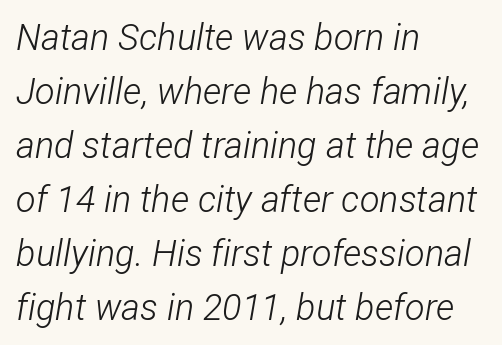
Q: Is the text bold? A: No.
Q: Is the text italic (slanted)? A: Yes, it leans right by about 12 degrees.
Q: Is the text underlined? A: No.
Q: How is the paragraph aligned? A: Left-aligned.
Q: Is the spacing between letters normal or unusually wide? A: Normal.
Q: Is the spacing between lines tight, normal or loose? A: Normal.
Q: Width (condensed, normal, or wide)? A: Condensed.
Q: Stroke contrast? A: Low.
Q: x-height? A: Medium.
Q: Monospaced? A: No.
